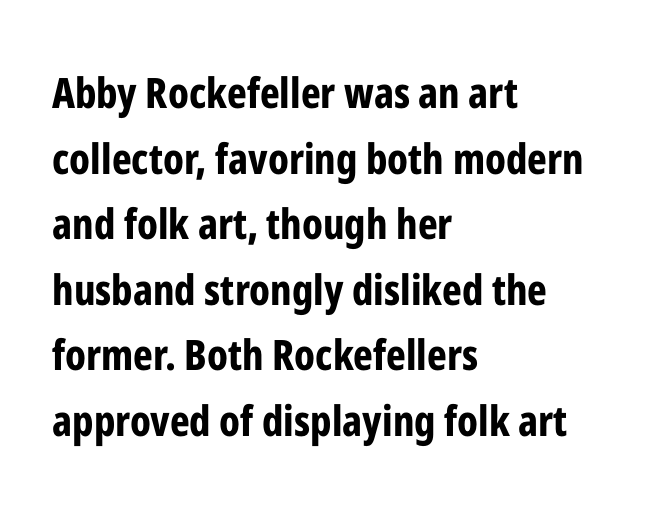
Q: Is the text bold? A: Yes.
Q: Is the text italic (slanted)? A: No, it is upright.
Q: Is the typeface a serif or a sans-serif typeface? A: Sans-serif.
Q: Is the text underlined? A: No.
Q: How is the paragraph aligned? A: Left-aligned.
Q: Is the spacing between letters normal or unusually wide? A: Normal.
Q: Is the spacing between lines tight, normal or loose? A: Normal.
Q: Width (condensed, normal, or wide)? A: Condensed.
Q: Stroke contrast? A: Low.
Q: x-height? A: Medium.
Q: Monospaced? A: No.
